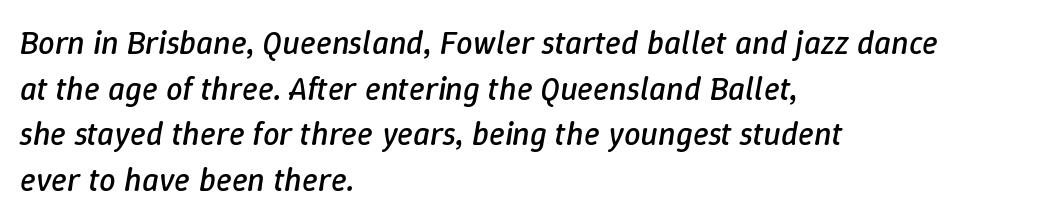
Q: Is the text bold? A: No.
Q: Is the text italic (slanted)? A: Yes, it leans right by about 9 degrees.
Q: Is the text underlined? A: No.
Q: How is the paragraph aligned? A: Left-aligned.
Q: Is the spacing between letters normal or unusually wide? A: Normal.
Q: Is the spacing between lines tight, normal or loose? A: Normal.
Q: Width (condensed, normal, or wide)? A: Normal.
Q: Stroke contrast? A: Low.
Q: x-height? A: Medium.
Q: Monospaced? A: No.
